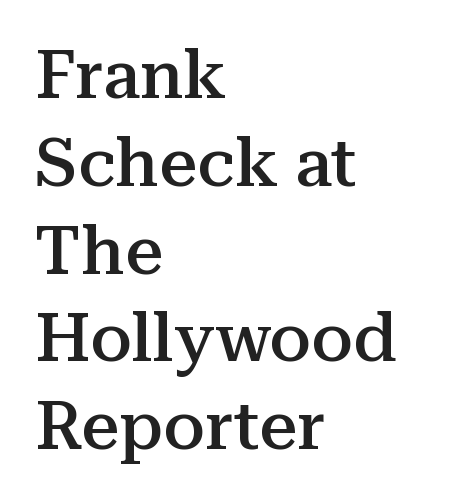
Q: Is the text bold? A: Semi-bold.
Q: Is the text italic (slanted)? A: No, it is upright.
Q: Is the typeface a serif or a sans-serif typeface? A: Serif.
Q: Is the text underlined? A: No.
Q: How is the paragraph aligned? A: Left-aligned.
Q: Is the spacing between letters normal or unusually wide? A: Normal.
Q: Is the spacing between lines tight, normal or loose? A: Normal.
Q: Width (condensed, normal, or wide)? A: Normal.
Q: Stroke contrast? A: Medium.
Q: x-height? A: Medium.
Q: Monospaced? A: No.
